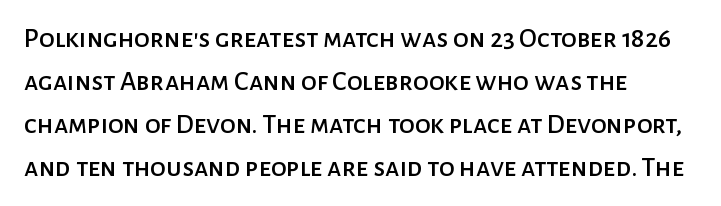
Q: Is the text italic (slanted)? A: No, it is upright.
Q: Is the typeface a serif or a sans-serif typeface? A: Sans-serif.
Q: Is the text underlined? A: No.
Q: How is the paragraph aligned? A: Left-aligned.
Q: Is the spacing between letters normal or unusually wide? A: Normal.
Q: Is the spacing between lines tight, normal or loose? A: Normal.
Q: Width (condensed, normal, or wide)? A: Normal.
Q: Stroke contrast? A: Low.
Q: x-height? A: Medium.
Q: Monospaced? A: No.
